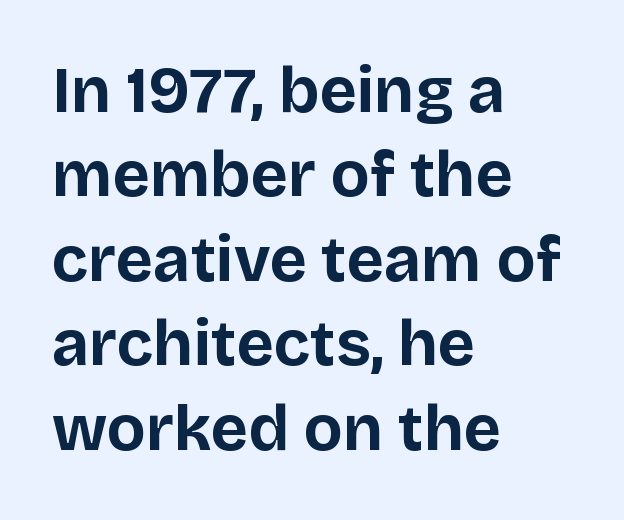
{"serif": "no", "italic": "no", "bold": "yes", "weight": "bold", "width": "normal", "stroke_contrast": "low", "x_height": "large", "monospaced": "no", "underline": "no", "align": "left", "line_spacing": "normal", "line_spacing_ratio": 1.32, "letter_spacing": "normal", "letter_spacing_em": 0.0, "glyph_px": 64}
